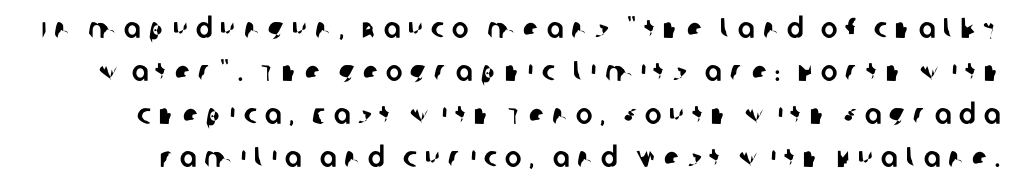
{"serif": "no", "width": "normal", "stroke_contrast": "low", "x_height": "large", "monospaced": "no", "underline": "no", "line_spacing": "normal", "line_spacing_ratio": 1.53, "letter_spacing": "wide", "letter_spacing_em": 0.28, "glyph_px": 28}
